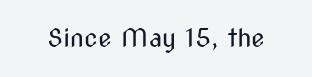
Q: Is the text bold? A: No.
Q: Is the text italic (slanted)? A: No, it is upright.
Q: Is the text underlined? A: No.
Q: Is the spacing between letters normal or unusually wide? A: Normal.
